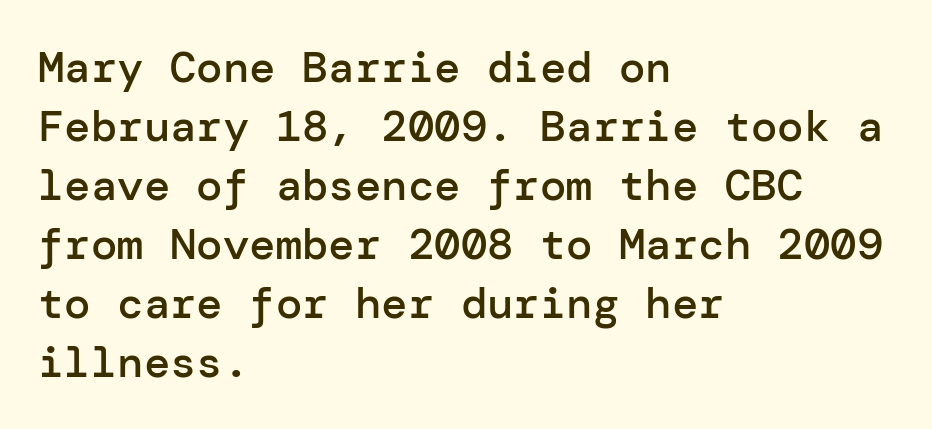
The image shows 44 px semibold sans-serif type, upright; set left-aligned, normal line spacing (1.34x), normal letter spacing, not underlined; low stroke contrast and a medium x-height.
